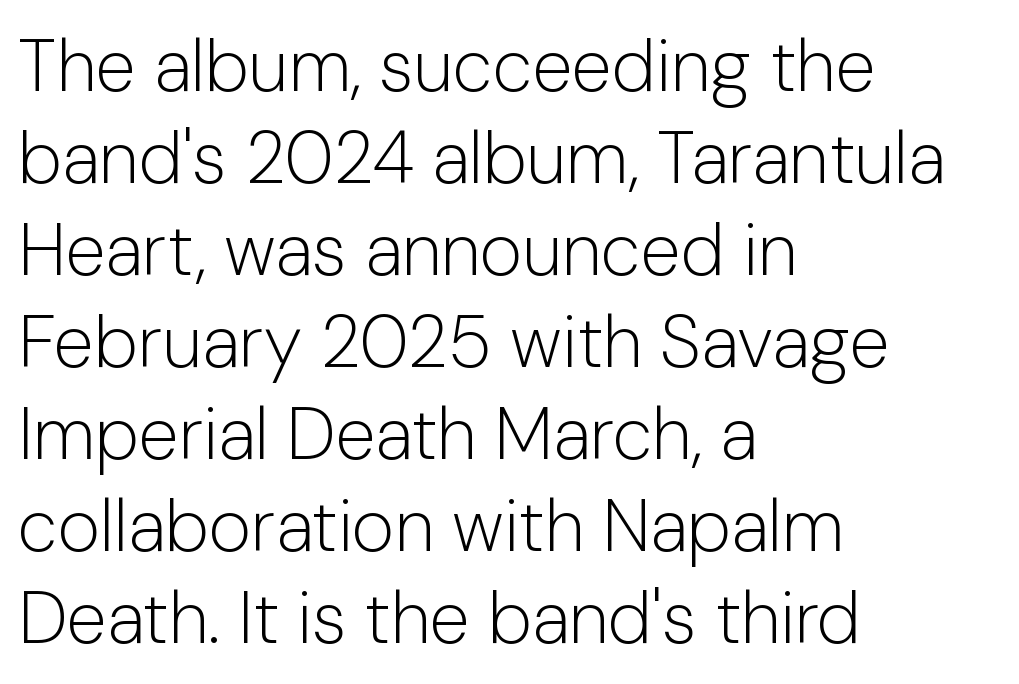
Q: Is the text bold? A: No.
Q: Is the text italic (slanted)? A: No, it is upright.
Q: Is the typeface a serif or a sans-serif typeface? A: Sans-serif.
Q: Is the text underlined? A: No.
Q: How is the paragraph aligned? A: Left-aligned.
Q: Is the spacing between letters normal or unusually wide? A: Normal.
Q: Is the spacing between lines tight, normal or loose? A: Normal.
Q: Width (condensed, normal, or wide)? A: Normal.
Q: Stroke contrast? A: Low.
Q: x-height? A: Medium.
Q: Monospaced? A: No.
